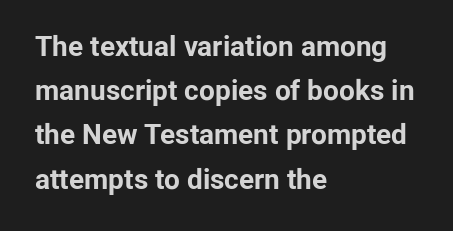
The image shows 28 px bold sans-serif type, upright; set left-aligned, normal line spacing (1.58x), normal letter spacing, not underlined; low stroke contrast and a medium x-height.
